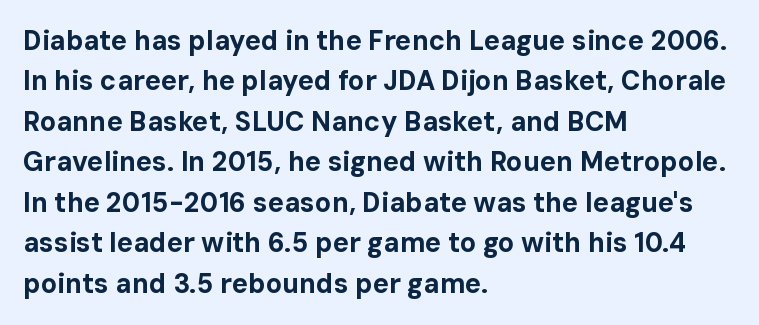
Q: Is the text bold? A: Yes.
Q: Is the text italic (slanted)? A: No, it is upright.
Q: Is the text underlined? A: No.
Q: How is the paragraph aligned? A: Left-aligned.
Q: Is the spacing between letters normal or unusually wide? A: Normal.
Q: Is the spacing between lines tight, normal or loose? A: Normal.
